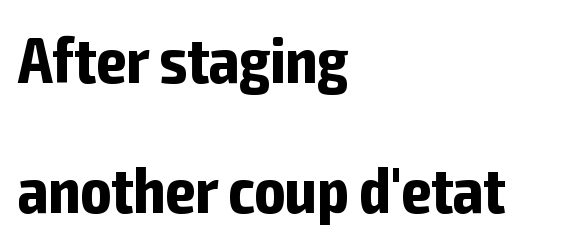
{"serif": "no", "italic": "no", "bold": "yes", "weight": "bold", "width": "condensed", "stroke_contrast": "low", "x_height": "medium", "monospaced": "no", "underline": "no", "align": "left", "line_spacing": "loose", "line_spacing_ratio": 2.03, "letter_spacing": "normal", "letter_spacing_em": 0.0, "glyph_px": 64}
